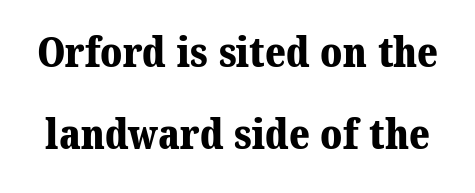
A dark, heavy texture on the line: the type is bold. The space directly below the letters is spotless. The rendering uses natural spacing where letterforms have individual widths. The face used here is seriffed, in the tradition of book romans. Regarding leading, the lines here are spaced well apart.
